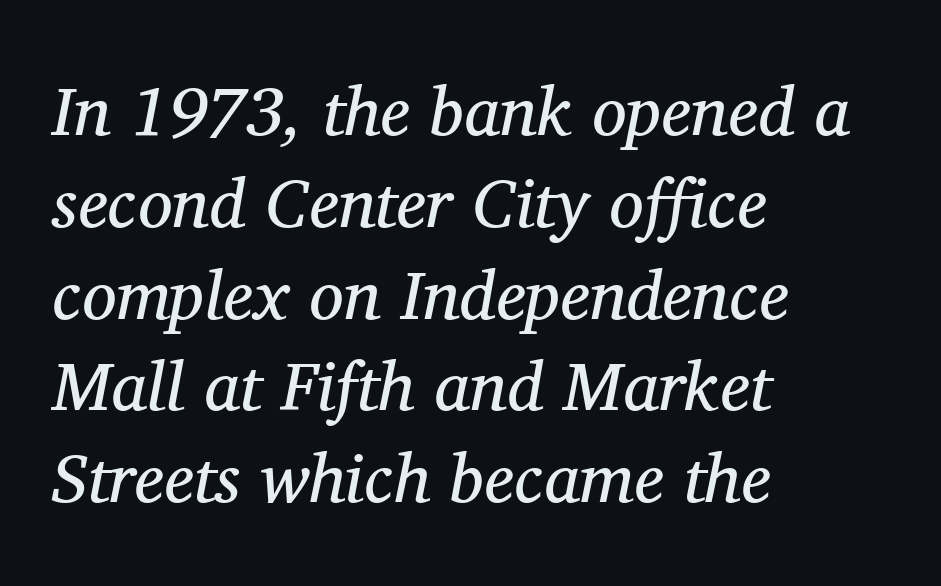
The image shows 69 px regular-weight serif type, italic (leaning right); set left-aligned, normal line spacing (1.33x), normal letter spacing, not underlined; medium stroke contrast and a medium x-height.
